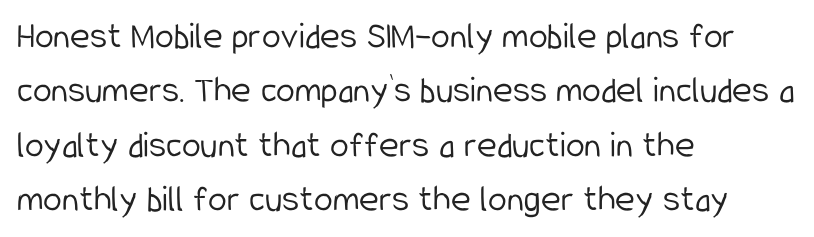
The characters display no serif detailing; their extremities are plain. Glyph-to-glyph distance matches everyday printed text. Underlining? Definitely not there. You can tell it's not italic because the verticals are truly vertical.
